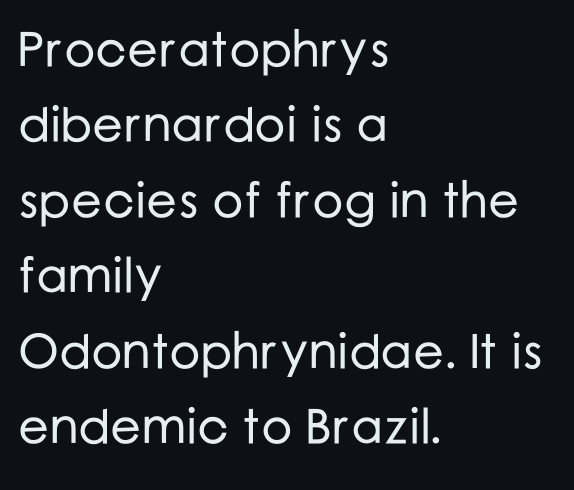
The image shows 49 px sans-serif type, upright; set left-aligned, normal line spacing (1.54x), normal letter spacing, not underlined; low stroke contrast and a medium x-height.
